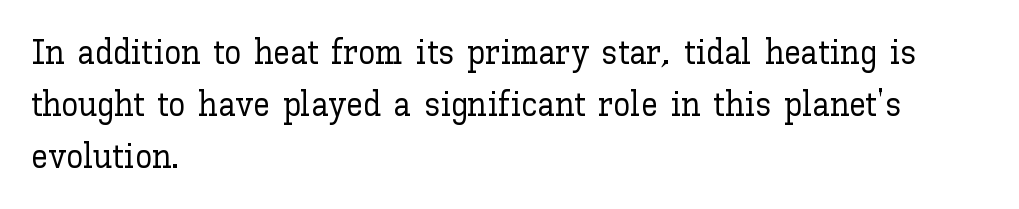
Q: Is the text italic (slanted)? A: No, it is upright.
Q: Is the text underlined? A: No.
Q: How is the paragraph aligned? A: Left-aligned.
Q: Is the spacing between letters normal or unusually wide? A: Normal.
Q: Is the spacing between lines tight, normal or loose? A: Normal.
Q: Width (condensed, normal, or wide)? A: Normal.
Q: Stroke contrast? A: Low.
Q: x-height? A: Medium.
Q: Monospaced? A: No.
